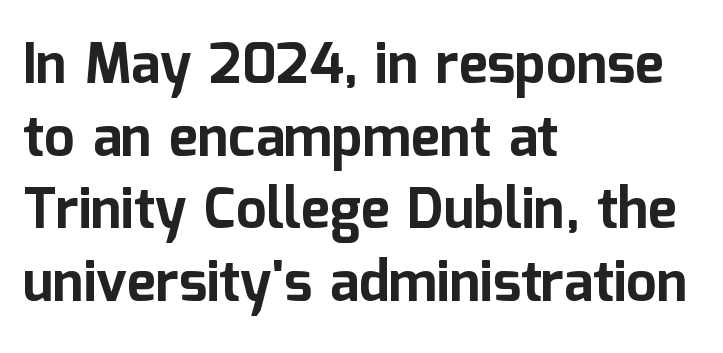
Q: Is the text bold? A: Yes.
Q: Is the text italic (slanted)? A: No, it is upright.
Q: Is the typeface a serif or a sans-serif typeface? A: Sans-serif.
Q: Is the text underlined? A: No.
Q: How is the paragraph aligned? A: Left-aligned.
Q: Is the spacing between letters normal or unusually wide? A: Normal.
Q: Is the spacing between lines tight, normal or loose? A: Normal.
Q: Width (condensed, normal, or wide)? A: Normal.
Q: Stroke contrast? A: Low.
Q: x-height? A: Medium.
Q: Monospaced? A: No.
